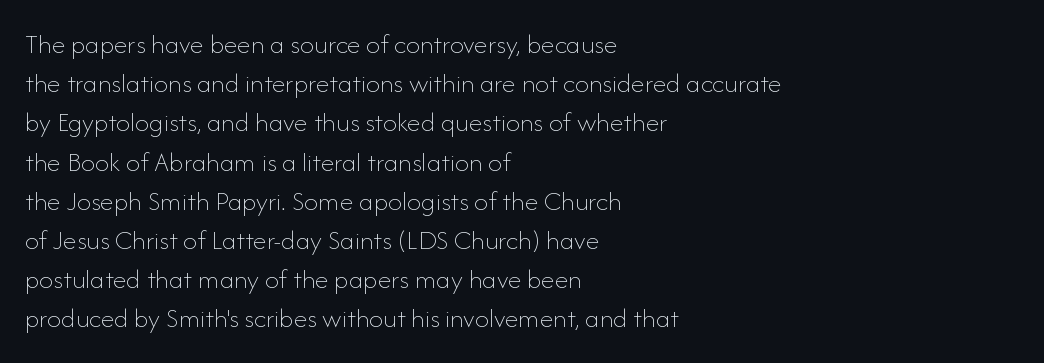
Q: Is the text bold? A: No.
Q: Is the text italic (slanted)? A: No, it is upright.
Q: Is the text underlined? A: No.
Q: How is the paragraph aligned? A: Left-aligned.
Q: Is the spacing between letters normal or unusually wide? A: Normal.
Q: Is the spacing between lines tight, normal or loose? A: Normal.
Q: Width (condensed, normal, or wide)? A: Normal.
Q: Stroke contrast? A: Low.
Q: x-height? A: Small.
Q: Monospaced? A: No.
